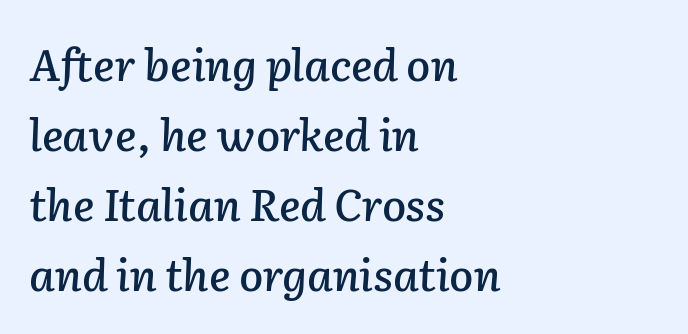
{"italic": "yes", "lean": "right", "slant_degrees": 2, "width": "normal", "stroke_contrast": "low", "x_height": "medium", "monospaced": "no", "underline": "no", "align": "left", "line_spacing": "normal", "line_spacing_ratio": 1.59, "letter_spacing": "normal", "letter_spacing_em": 0.0, "glyph_px": 44}
